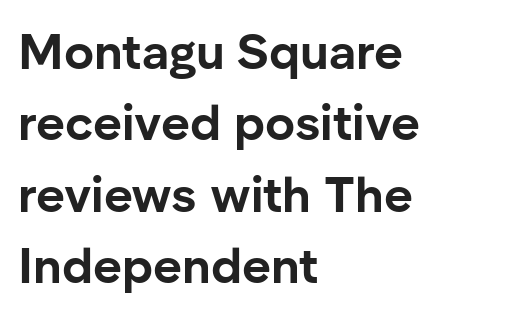
The image shows 50 px bold sans-serif type, upright; set left-aligned, normal line spacing (1.43x), normal letter spacing, not underlined; low stroke contrast and a medium x-height.
